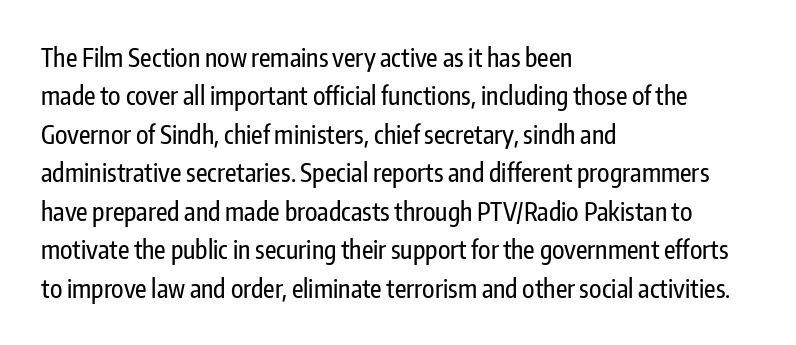
These lines stack with their left ends in a neat column. This is the regular roman posture of the typeface. Leading matches the norm, producing a regular column. No extra tracking has been applied to these lines. Type without underlining.
